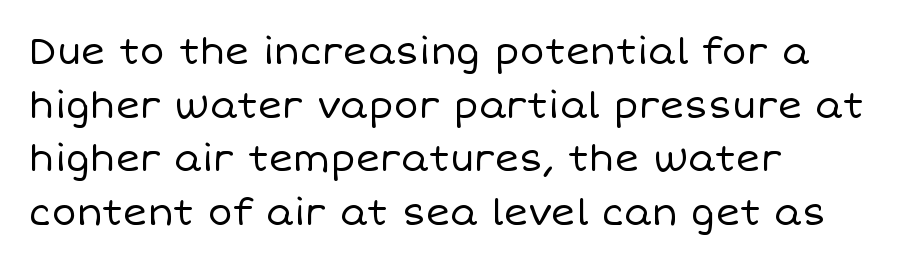
Is this a fixed-width face? No — the glyphs have proportional, varying widths. The strip under each line holds only bare page. In terms of letterspacing, this is plain default setting. Does the copy run flush right? No — it runs flush left. In terms of leading, this rendering sits right in the middle.
